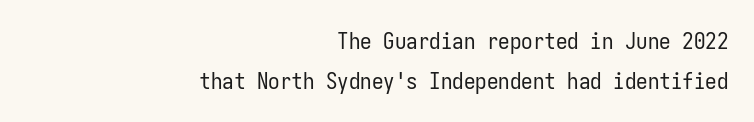
The image shows 23 px text type, upright; set right-aligned, line spacing 1.73x, normal letter spacing, not underlined.
